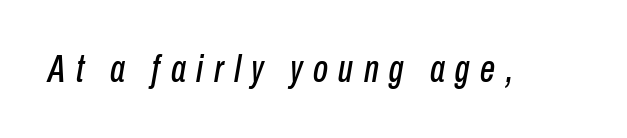
The image shows 38 px condensed type, italic (leaning right); set unusually wide letter spacing (+0.28 em), not underlined; low stroke contrast and a medium x-height.
